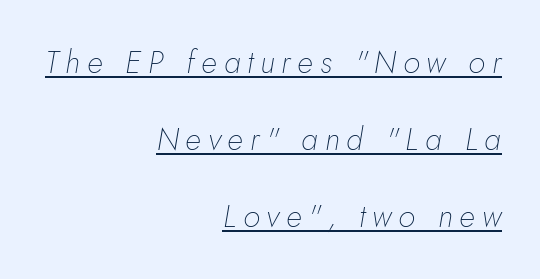
Q: Is the text bold? A: No.
Q: Is the text italic (slanted)? A: Yes, it leans right by about 5 degrees.
Q: Is the text underlined? A: Yes.
Q: How is the paragraph aligned? A: Right-aligned.
Q: Is the spacing between letters normal or unusually wide? A: Unusually wide.
Q: Is the spacing between lines tight, normal or loose? A: Loose.
Q: Width (condensed, normal, or wide)? A: Normal.
Q: Stroke contrast? A: Low.
Q: x-height? A: Small.
Q: Monospaced? A: No.
